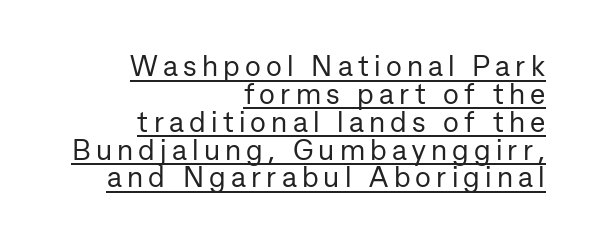
A student would call this right alignment; a typographer would say flush right, rag left. Classification — sans serif. Is this a fixed-width face? No — the glyphs have proportional, varying widths. Is there any slant? The stems are plumb. The passage shown is not bold in any degree.
